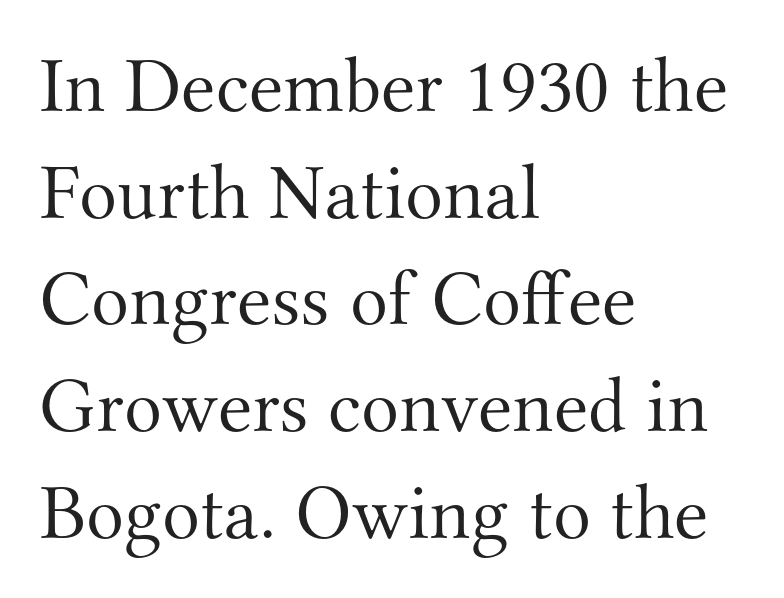
Q: Is the text bold? A: No.
Q: Is the text italic (slanted)? A: No, it is upright.
Q: Is the typeface a serif or a sans-serif typeface? A: Serif.
Q: Is the text underlined? A: No.
Q: How is the paragraph aligned? A: Left-aligned.
Q: Is the spacing between letters normal or unusually wide? A: Normal.
Q: Is the spacing between lines tight, normal or loose? A: Normal.
Q: Width (condensed, normal, or wide)? A: Normal.
Q: Stroke contrast? A: Medium.
Q: x-height? A: Small.
Q: Monospaced? A: No.
